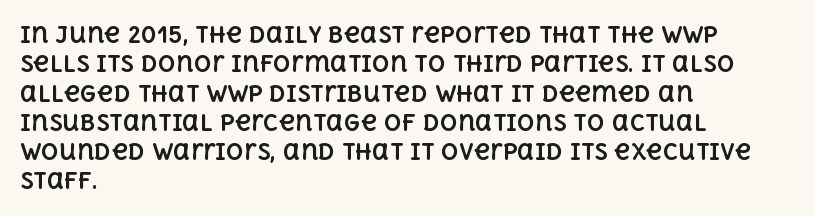
Q: Is the text bold? A: Yes.
Q: Is the text italic (slanted)? A: No, it is upright.
Q: Is the text underlined? A: No.
Q: How is the paragraph aligned? A: Left-aligned.
Q: Is the spacing between letters normal or unusually wide? A: Normal.
Q: Is the spacing between lines tight, normal or loose? A: Normal.
